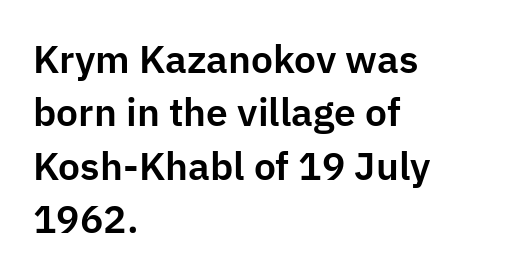
The image shows 39 px sans-serif type, upright; set left-aligned, normal line spacing (1.37x), normal letter spacing, not underlined; low stroke contrast and a medium x-height.
